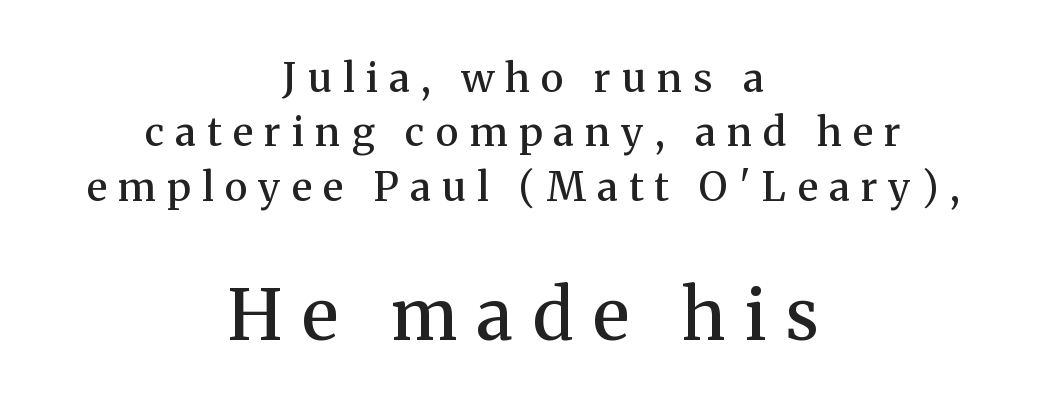
Q: Is the text bold? A: Semi-bold.
Q: Is the text italic (slanted)? A: No, it is upright.
Q: Is the typeface a serif or a sans-serif typeface? A: Serif.
Q: Is the text underlined? A: No.
Q: How is the paragraph aligned? A: Centered.
Q: Is the spacing between letters normal or unusually wide? A: Unusually wide.
Q: Is the spacing between lines tight, normal or loose? A: Normal.
Q: Which block of text is set in a larger size, the first (top) or the second (bottom)? A: The second (bottom) one.
Q: Width (condensed, normal, or wide)? A: Normal.
Q: Stroke contrast? A: Medium.
Q: x-height? A: Medium.
Q: Monospaced? A: No.
